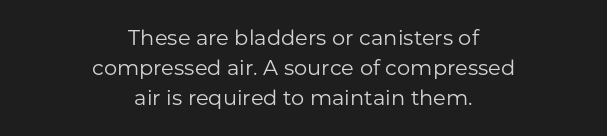
A bare baseline throughout the passage. Weight: in the light-to-regular range. This sample uses plain, unmodified letter spacing. The lettering holds an erect, upright posture throughout. Horizontally, the lines are justified to the midpoint only. Interline gaps are of average width in this sample.
